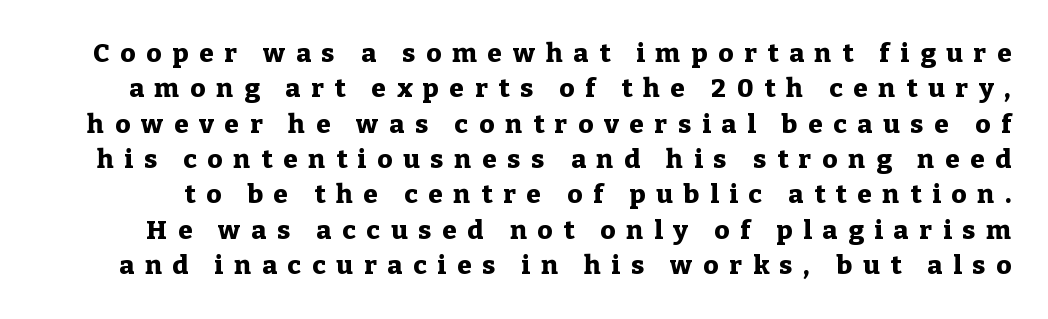
Q: Is the text bold? A: Yes.
Q: Is the text italic (slanted)? A: No, it is upright.
Q: Is the text underlined? A: No.
Q: Is the spacing between letters normal or unusually wide? A: Unusually wide.
Q: Is the spacing between lines tight, normal or loose? A: Normal.
